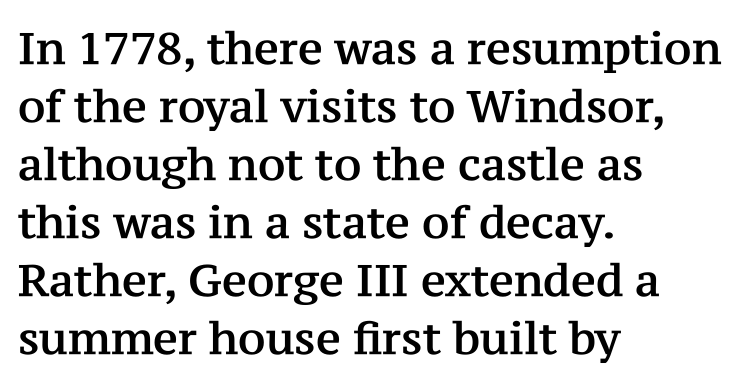
{"serif": "yes", "italic": "no", "width": "normal", "stroke_contrast": "medium", "x_height": "medium", "monospaced": "no", "underline": "no", "align": "left", "line_spacing": "normal", "line_spacing_ratio": 1.32, "letter_spacing": "normal", "letter_spacing_em": 0.0, "glyph_px": 44}
